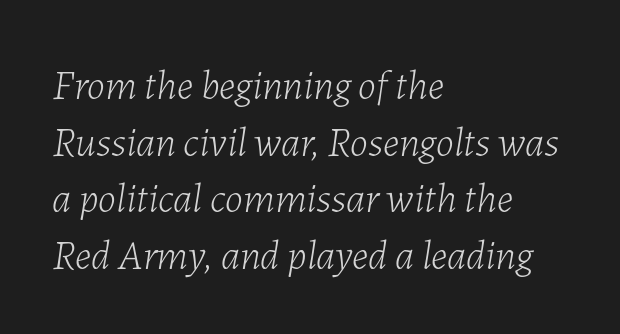
The image shows 41 px light type, italic (leaning right); set left-aligned, normal line spacing (1.38x), normal letter spacing, not underlined; low stroke contrast and a medium x-height.
